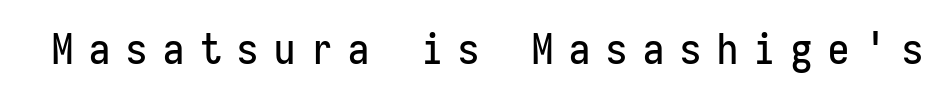
The image shows 42 px condensed sans-serif type, upright, monospaced; set unusually wide letter spacing (+0.38 em), not underlined; low stroke contrast and a medium x-height.
